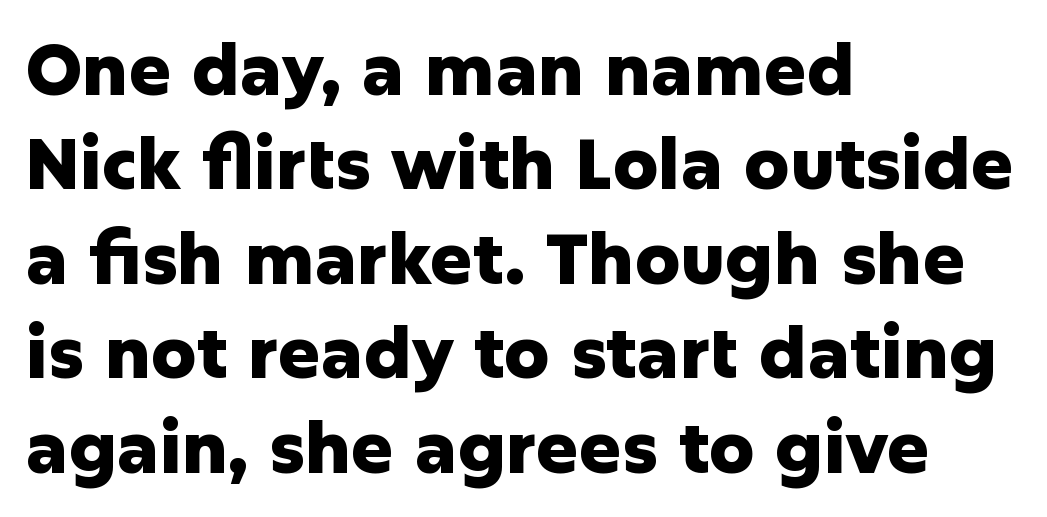
The image shows 71 px heavy sans-serif type, upright; set left-aligned, normal line spacing (1.33x), normal letter spacing, not underlined; low stroke contrast and a medium x-height.
